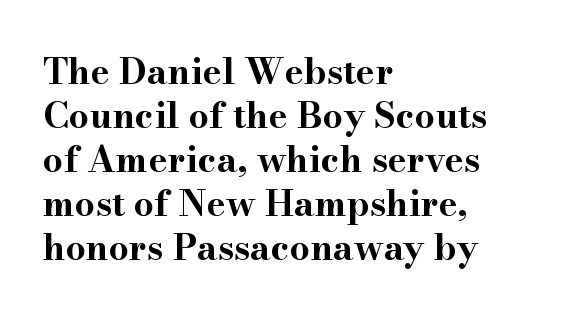
{"serif": "yes", "italic": "no", "bold": "yes", "weight": "bold", "width": "wide", "stroke_contrast": "high", "x_height": "small", "monospaced": "no", "underline": "no", "align": "left", "line_spacing_ratio": 1.22, "letter_spacing": "normal", "letter_spacing_em": 0.0, "glyph_px": 36}
